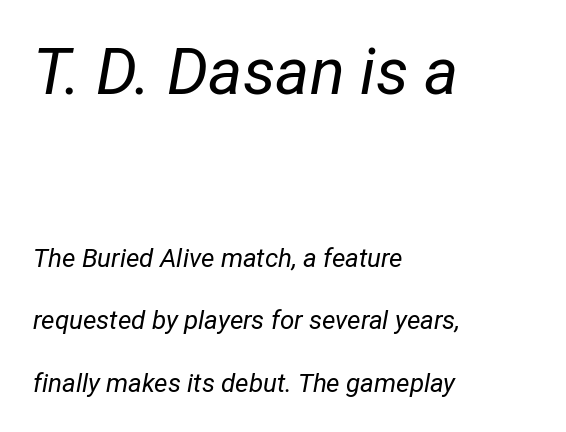
{"italic": "yes", "lean": "right", "slant_degrees": 12, "bold": "no", "weight": "regular", "width": "condensed", "stroke_contrast": "low", "x_height": "medium", "monospaced": "no", "underline": "no", "align": "left", "line_spacing": "loose", "line_spacing_ratio": 2.41, "letter_spacing": "normal", "letter_spacing_em": 0.0, "larger_block": "first", "size_ratio": 2.5, "glyph_px": 65}
